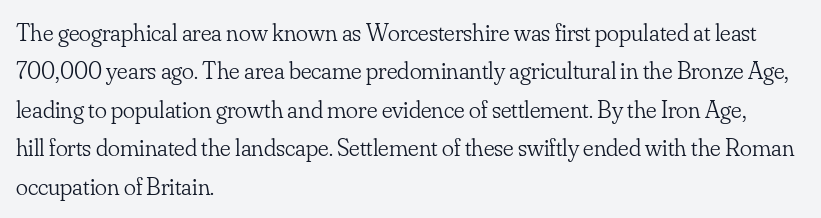
This sample uses an upright cut, with every glyph sitting square on the baseline. The string is rendered with underlining switched off. Tracking value appears to be zero — textbook default spacing. The lines in this sample share a left origin and differ only in where they stop. Vertical spacing — default.
